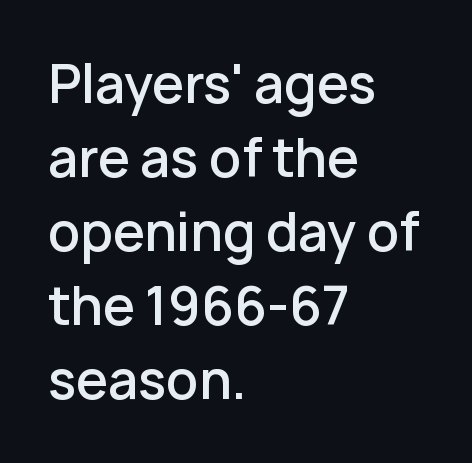
{"serif": "no", "italic": "no", "bold": "semi", "weight": "semibold", "width": "normal", "stroke_contrast": "low", "x_height": "medium", "monospaced": "no", "underline": "no", "align": "left", "line_spacing": "normal", "line_spacing_ratio": 1.45, "letter_spacing": "normal", "letter_spacing_em": 0.0, "glyph_px": 51}
